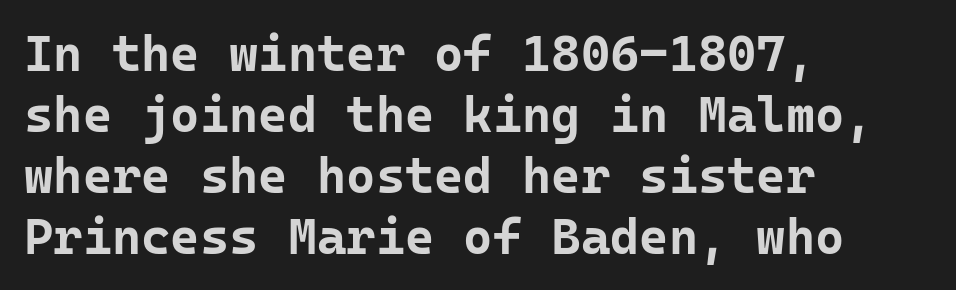
Serif or sans? Sans — the stroke terminals are bare. You could count columns in this text — the font is strictly monospaced. What weight is shown? A full bold with thick strokes. These lines were composed using upright roman letters.
